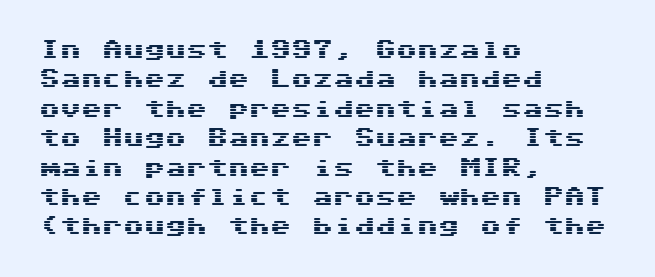
The image shows 21 px text type, upright; set left-aligned, normal line spacing (1.4x), normal letter spacing, not underlined.
